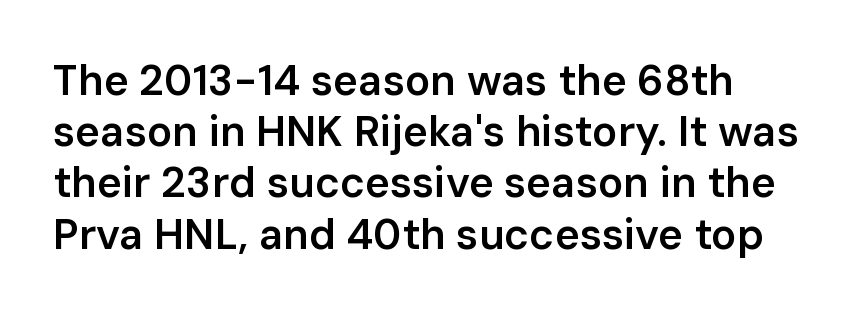
{"serif": "no", "italic": "no", "bold": "semi", "weight": "semibold", "width": "normal", "stroke_contrast": "low", "x_height": "medium", "monospaced": "no", "underline": "no", "line_spacing_ratio": 1.22, "letter_spacing": "normal", "letter_spacing_em": 0.0, "glyph_px": 42}
